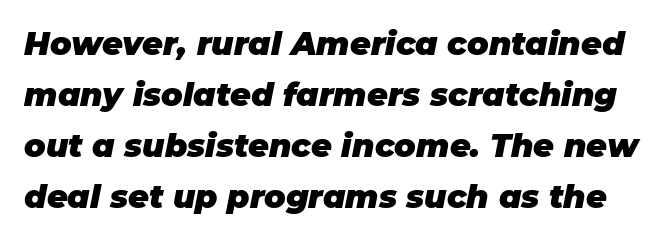
{"italic": "yes", "lean": "right", "slant_degrees": 11, "bold": "yes", "weight": "heavy", "width": "normal", "stroke_contrast": "low", "x_height": "large", "monospaced": "no", "underline": "no", "line_spacing": "normal", "line_spacing_ratio": 1.59, "letter_spacing": "normal", "letter_spacing_em": 0.0, "glyph_px": 32}
